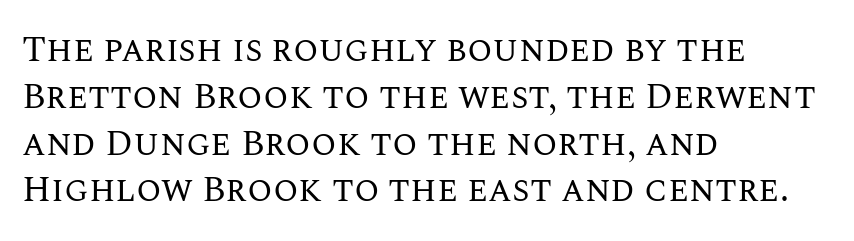
Q: Is the text bold? A: No.
Q: Is the text italic (slanted)? A: No, it is upright.
Q: Is the text underlined? A: No.
Q: How is the paragraph aligned? A: Left-aligned.
Q: Is the spacing between letters normal or unusually wide? A: Normal.
Q: Is the spacing between lines tight, normal or loose? A: Normal.
Q: Width (condensed, normal, or wide)? A: Normal.
Q: Stroke contrast? A: Medium.
Q: x-height? A: Large.
Q: Monospaced? A: No.
